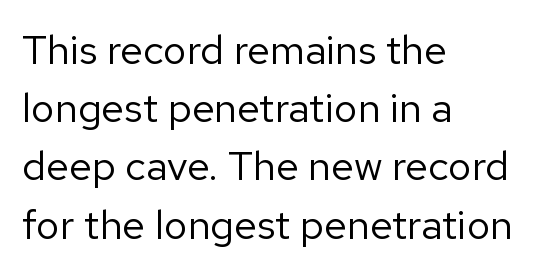
{"serif": "no", "italic": "no", "bold": "no", "weight": "regular", "width": "normal", "stroke_contrast": "low", "x_height": "medium", "monospaced": "no", "underline": "no", "align": "left", "line_spacing": "normal", "line_spacing_ratio": 1.42, "letter_spacing": "normal", "letter_spacing_em": 0.0, "glyph_px": 41}
